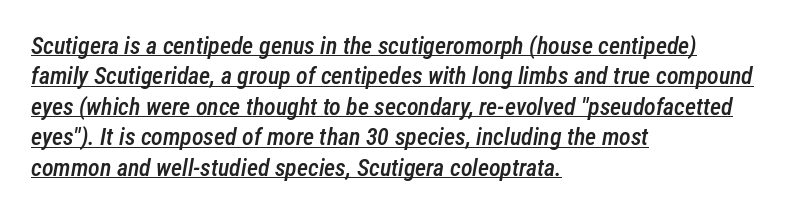
This is underlined copy, the kind a proofreader might mark for attention. The space between consecutive lines is moderate. Strokes here are thickened, but only to semibold level. A student would call this left alignment; a typographer would say flush left, rag right. Letter spacing: default. The specimen reads as italic at a glance.
